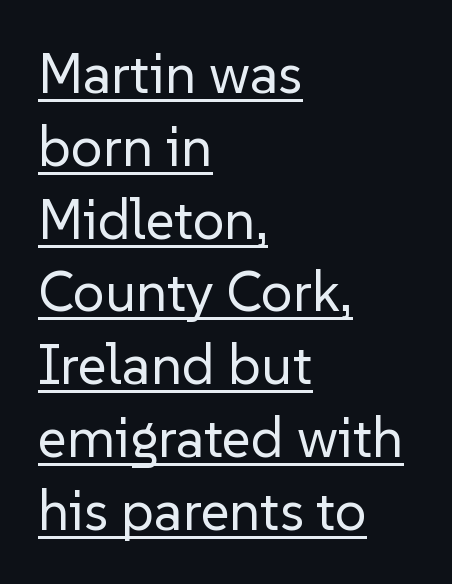
Spacing between characters is what you'd get straight out of the box. Caption: lettering with a line underneath. Check where the strokes stop: nothing finishes them off — pure sans. Weight: in the light-to-regular range. Posture: vertical. Evenly set lines give the paragraph a standard silhouette.
